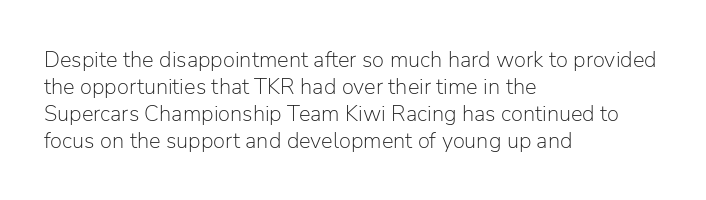
{"italic": "no", "bold": "no", "underline": "no", "align": "left", "line_spacing_ratio": 1.22, "letter_spacing": "normal", "letter_spacing_em": 0.0, "glyph_px": 22}
